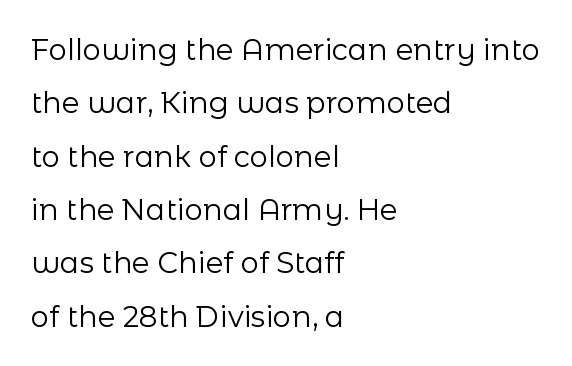
{"serif": "no", "italic": "no", "bold": "no", "weight": "regular", "width": "normal", "stroke_contrast": "low", "x_height": "medium", "monospaced": "no", "underline": "no", "align": "left", "line_spacing_ratio": 1.84, "letter_spacing": "normal", "letter_spacing_em": 0.0, "glyph_px": 29}
